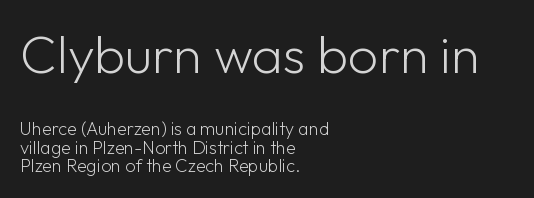
{"serif": "no", "italic": "no", "bold": "no", "weight": "light", "width": "normal", "stroke_contrast": "low", "x_height": "medium", "monospaced": "no", "underline": "no", "align": "left", "line_spacing": "tight", "line_spacing_ratio": 1.03, "letter_spacing": "normal", "letter_spacing_em": 0.0, "larger_block": "first", "size_ratio": 2.94, "glyph_px": 53}
